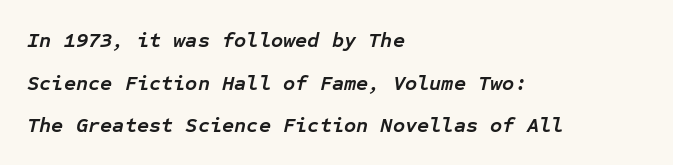
Posture: slanted. Short note: letters normally spaced. The glyphs have the mass of a bold cut. No word sits above an underline. If you measured baseline to baseline, you'd find a long distance.
